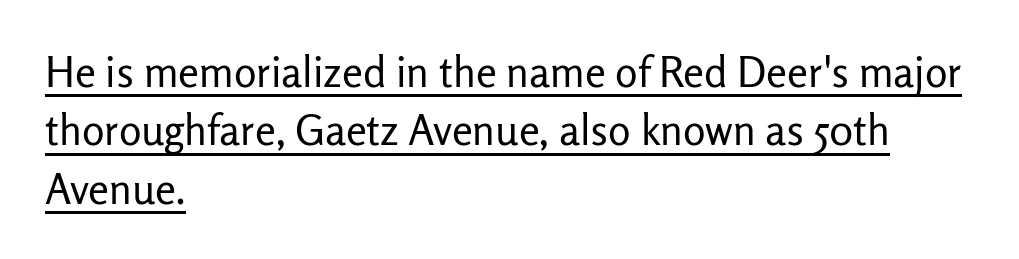
A sans-serif font was chosen for this passage. In designer terms, the underline attribute is active on this setting. Character widths vary here, with narrow letters taking less room than wide ones. All the whitespace from short lines collects on the right. Italic: no, the glyphs are upright roman. Stroke thickness stays within the range of a standard reading face or lighter.
